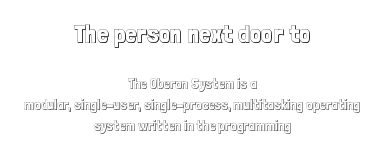
{"italic": "no", "underline": "no", "align": "center", "line_spacing": "normal", "line_spacing_ratio": 1.49, "letter_spacing": "normal", "letter_spacing_em": 0.0, "larger_block": "first", "size_ratio": 1.79, "glyph_px": 25}
